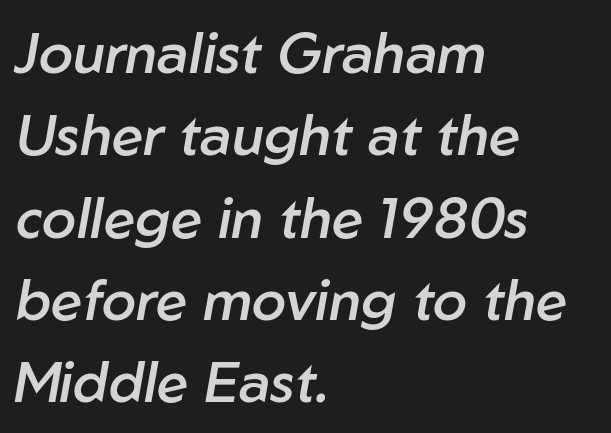
The image shows 56 px semibold type, italic (leaning right); set left-aligned, normal line spacing (1.47x), normal letter spacing, not underlined; low stroke contrast and a medium x-height.
